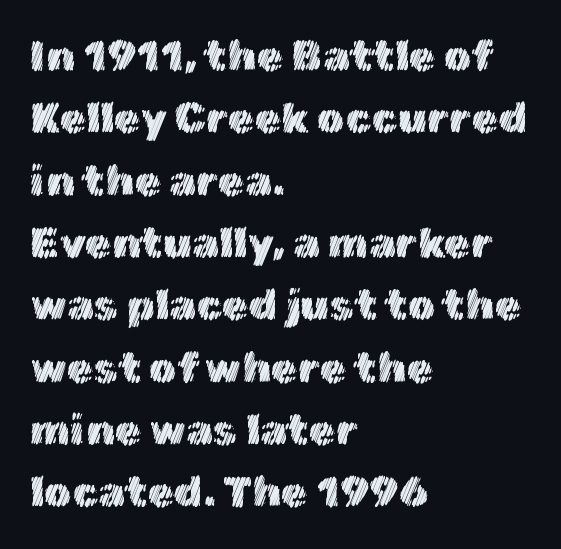
Nobody drew a line under any word here. Notice how descenders clear the ascenders below comfortably — that's standard leading. A typesetter would mark this as roman, not italic. These lines are set flush left with a ragged right edge. What stands out about the letter spacing? Nothing — it is the standard amount. The passage shown is typed in a proportional face where columns would drift.
